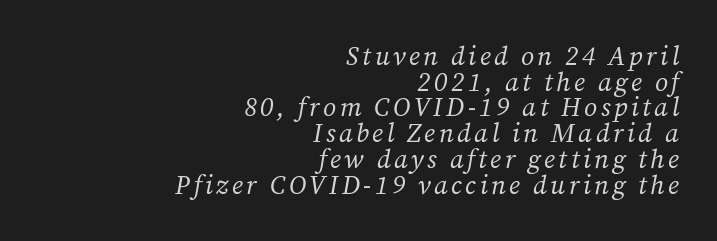
The cut favours lightness, reaching ordinary text weight at its darkest. It's the slanting kind of type. Vertical spacing — tight. The paragraph has a hard right edge and a soft left edge. The passage shown is not underscored anywhere.
